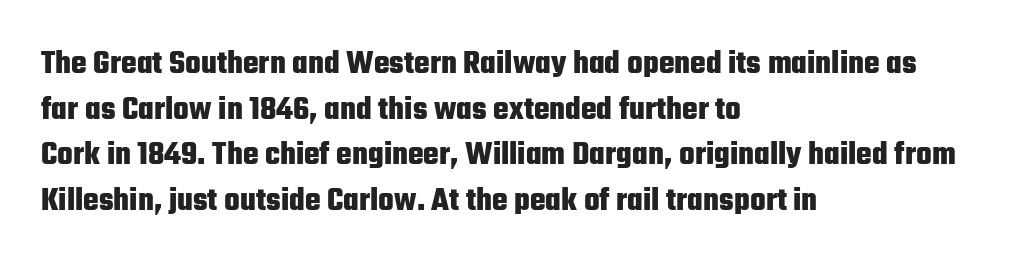
Q: Is the text bold? A: Yes.
Q: Is the text italic (slanted)? A: No, it is upright.
Q: Is the typeface a serif or a sans-serif typeface? A: Sans-serif.
Q: Is the text underlined? A: No.
Q: How is the paragraph aligned? A: Left-aligned.
Q: Is the spacing between letters normal or unusually wide? A: Normal.
Q: Is the spacing between lines tight, normal or loose? A: Normal.
Q: Width (condensed, normal, or wide)? A: Condensed.
Q: Stroke contrast? A: Low.
Q: x-height? A: Medium.
Q: Monospaced? A: No.
